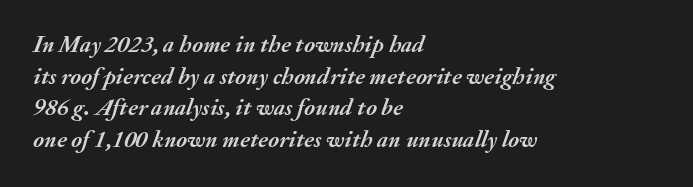
{"italic": "yes", "lean": "right", "slant_degrees": 20, "bold": "yes", "underline": "no", "align": "left", "line_spacing": "normal", "line_spacing_ratio": 1.32, "letter_spacing": "normal", "letter_spacing_em": 0.0, "glyph_px": 24}
